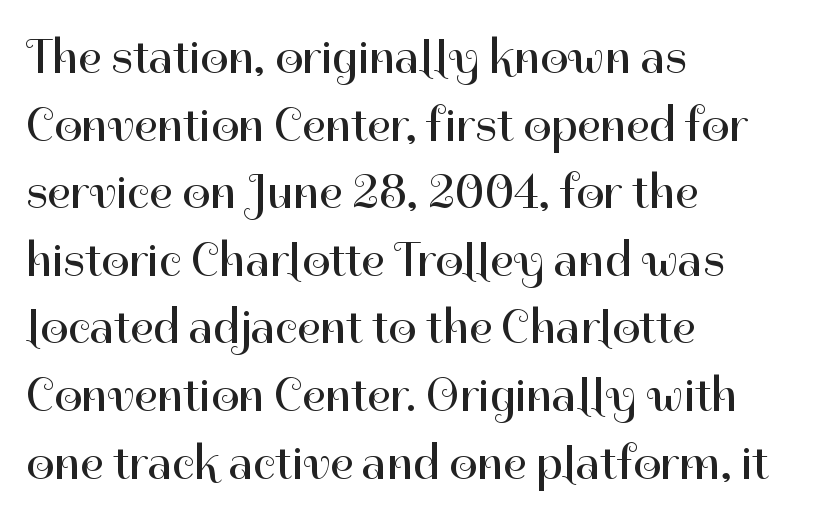
Regular leading. Proportional: the letters do not fall into vertical columns. You can tell from the bare stems that sans-serif type was used. The tracking reads as untouched default to a designer's eye. Designer's note — italics off, roman on.
